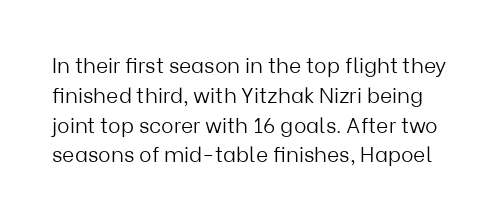
The image shows 21 px text type, upright; set normal line spacing (1.42x), normal letter spacing, not underlined.
